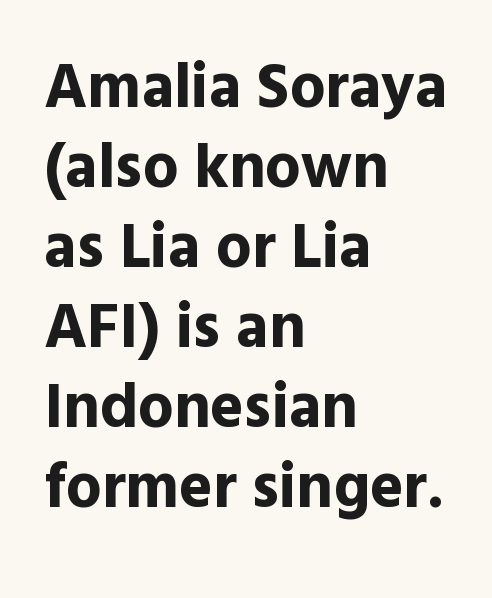
{"serif": "no", "italic": "no", "bold": "yes", "weight": "bold", "width": "normal", "x_height": "medium", "monospaced": "no", "underline": "no", "align": "left", "line_spacing": "normal", "line_spacing_ratio": 1.27, "letter_spacing": "normal", "letter_spacing_em": 0.0, "glyph_px": 63}
